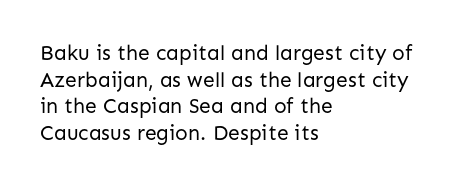
The image shows 21 px text type, upright; set left-aligned, normal line spacing (1.27x), normal letter spacing, not underlined.
